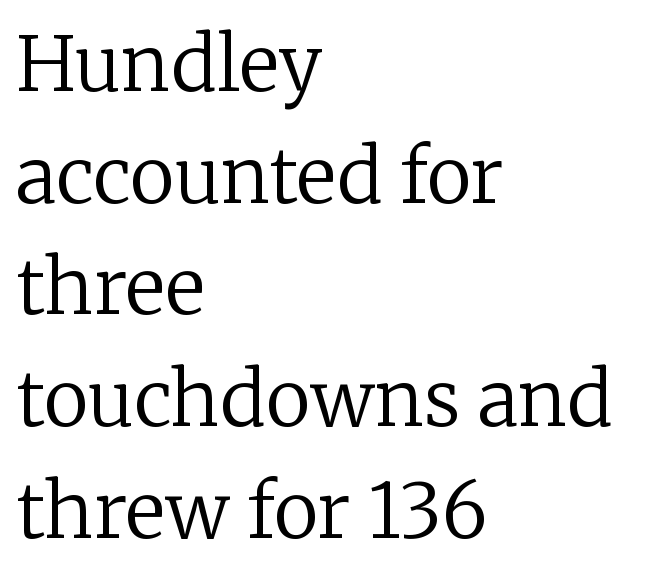
Q: Is the text bold? A: No.
Q: Is the text italic (slanted)? A: No, it is upright.
Q: Is the typeface a serif or a sans-serif typeface? A: Serif.
Q: Is the text underlined? A: No.
Q: How is the paragraph aligned? A: Left-aligned.
Q: Is the spacing between letters normal or unusually wide? A: Normal.
Q: Is the spacing between lines tight, normal or loose? A: Normal.
Q: Width (condensed, normal, or wide)? A: Normal.
Q: Stroke contrast? A: Low.
Q: x-height? A: Medium.
Q: Monospaced? A: No.
